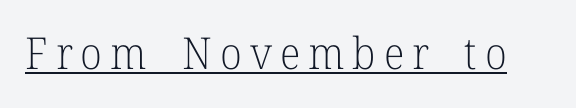
Q: Is the text bold? A: No.
Q: Is the text italic (slanted)? A: No, it is upright.
Q: Is the typeface a serif or a sans-serif typeface? A: Serif.
Q: Is the text underlined? A: Yes.
Q: Width (condensed, normal, or wide)? A: Normal.
Q: Stroke contrast? A: Low.
Q: x-height? A: Medium.
Q: Monospaced? A: No.
